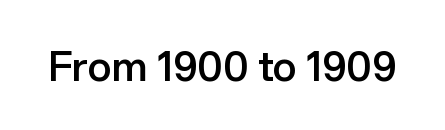
The image shows 41 px semibold sans-serif type, upright; set normal letter spacing, not underlined; low stroke contrast and a medium x-height.
